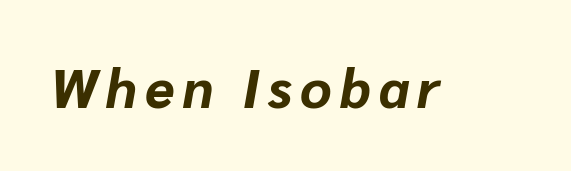
The sample has been set heavy, in full bold. The passage shown is typed in a proportional face where columns would drift. It's the slanting kind of type. The foot of each line stays bare and open.
